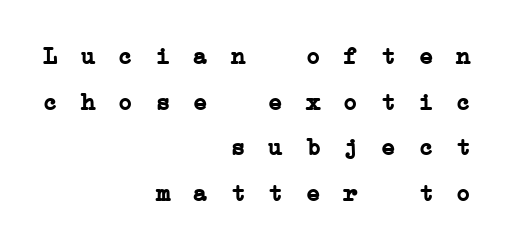
The image shows 24 px bold type; set right-aligned, loose line spacing (1.9x), unusually wide letter spacing (+0.36 em), not underlined.
